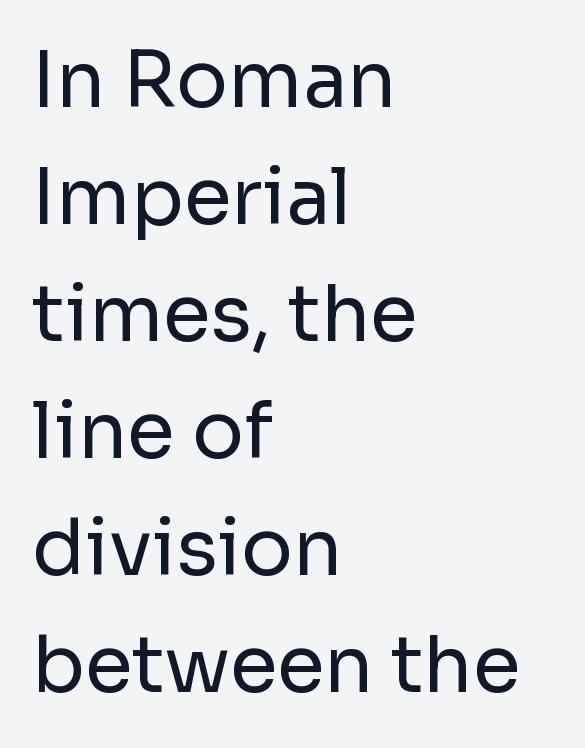
Stems and bowls with no extra thickness — not bold. This rendering leaves character spacing at its baseline value. This sample uses a sans-serif face. In terms of leading, this rendering sits right in the middle.
